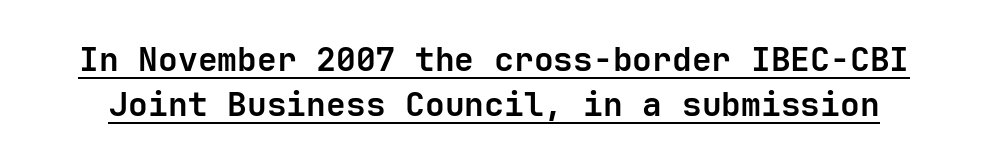
The image shows 33 px semibold sans-serif type, upright; set normal line spacing (1.36x), normal letter spacing, underlined; low stroke contrast and a medium x-height.
